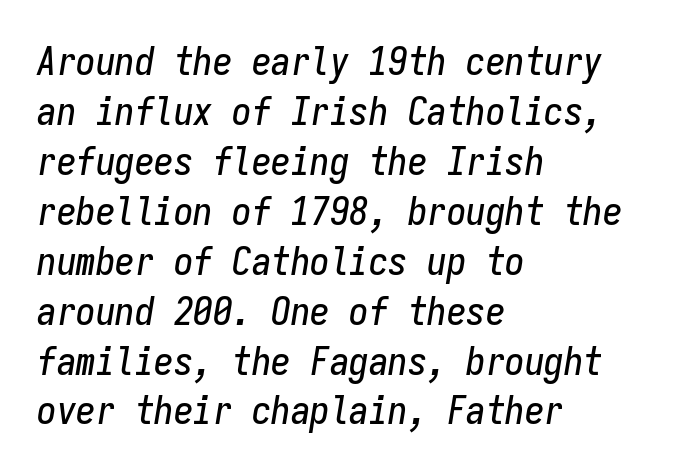
The glyphs are unaccompanied by any horizontal stroke below them. The line texture is even and compact thanks to regular tracking. Fixed-width glyphs throughout — classic coding-font behaviour. Evenly set lines give the paragraph a standard silhouette.
